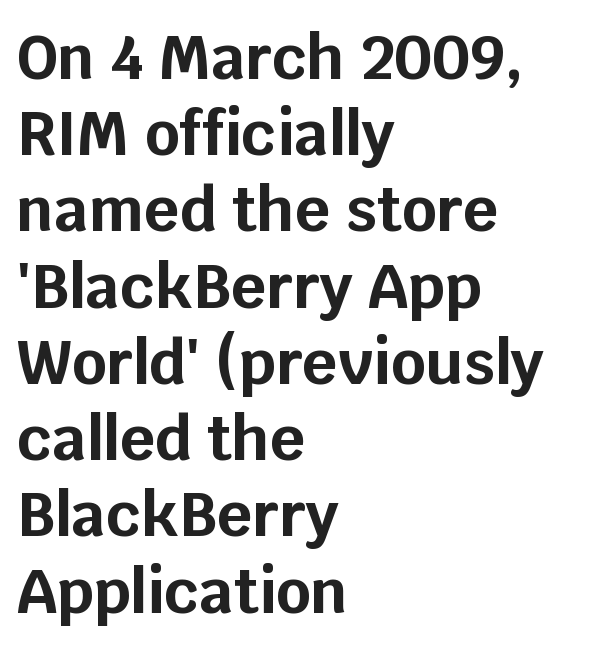
Q: Is the text bold? A: Yes.
Q: Is the text italic (slanted)? A: No, it is upright.
Q: Is the typeface a serif or a sans-serif typeface? A: Sans-serif.
Q: Is the text underlined? A: No.
Q: How is the paragraph aligned? A: Left-aligned.
Q: Is the spacing between letters normal or unusually wide? A: Normal.
Q: Is the spacing between lines tight, normal or loose? A: Normal.
Q: Width (condensed, normal, or wide)? A: Normal.
Q: Stroke contrast? A: Low.
Q: x-height? A: Large.
Q: Monospaced? A: No.
